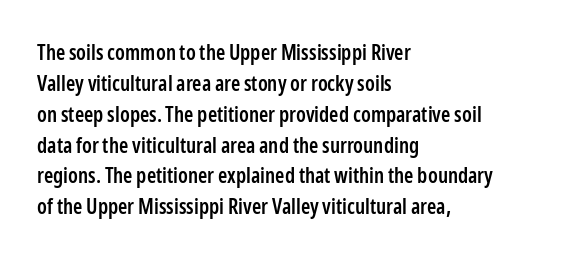
The image shows 21 px text type, upright; set left-aligned, normal line spacing (1.47x), normal letter spacing, not underlined.
